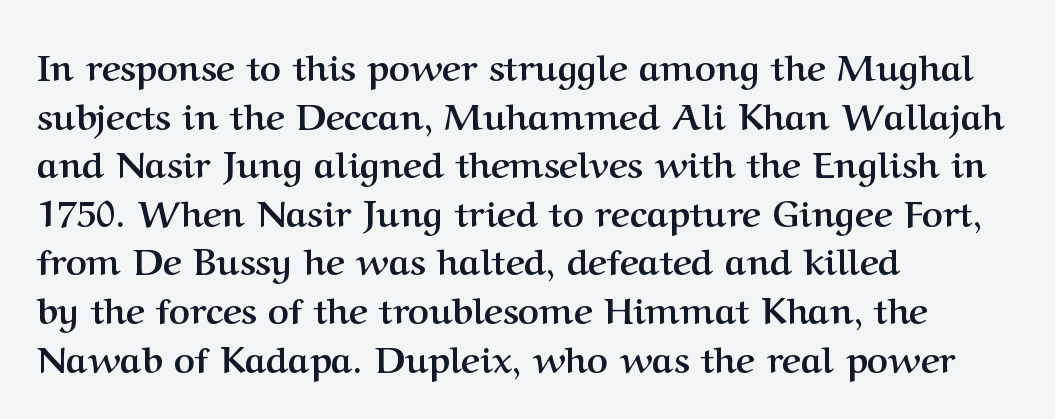
Q: Is the text bold? A: Yes.
Q: Is the text italic (slanted)? A: No, it is upright.
Q: Is the typeface a serif or a sans-serif typeface? A: Serif.
Q: Is the text underlined? A: No.
Q: How is the paragraph aligned? A: Left-aligned.
Q: Is the spacing between letters normal or unusually wide? A: Normal.
Q: Is the spacing between lines tight, normal or loose? A: Normal.
Q: Width (condensed, normal, or wide)? A: Normal.
Q: Stroke contrast? A: Medium.
Q: x-height? A: Medium.
Q: Monospaced? A: No.
